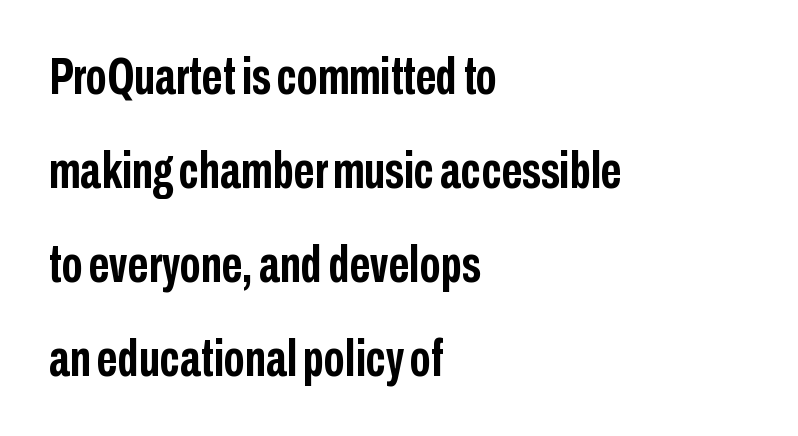
Q: Is the text bold? A: Yes.
Q: Is the text italic (slanted)? A: No, it is upright.
Q: Is the typeface a serif or a sans-serif typeface? A: Sans-serif.
Q: Is the text underlined? A: No.
Q: How is the paragraph aligned? A: Left-aligned.
Q: Is the spacing between letters normal or unusually wide? A: Normal.
Q: Width (condensed, normal, or wide)? A: Condensed.
Q: Stroke contrast? A: Low.
Q: x-height? A: Medium.
Q: Monospaced? A: No.
